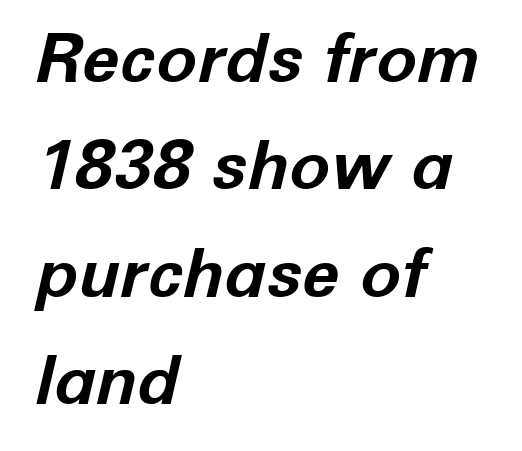
Q: Is the text bold? A: Yes.
Q: Is the text italic (slanted)? A: Yes, it leans right by about 12 degrees.
Q: Is the text underlined? A: No.
Q: How is the paragraph aligned? A: Left-aligned.
Q: Is the spacing between letters normal or unusually wide? A: Normal.
Q: Is the spacing between lines tight, normal or loose? A: Normal.
Q: Width (condensed, normal, or wide)? A: Normal.
Q: Stroke contrast? A: Low.
Q: x-height? A: Medium.
Q: Monospaced? A: No.
